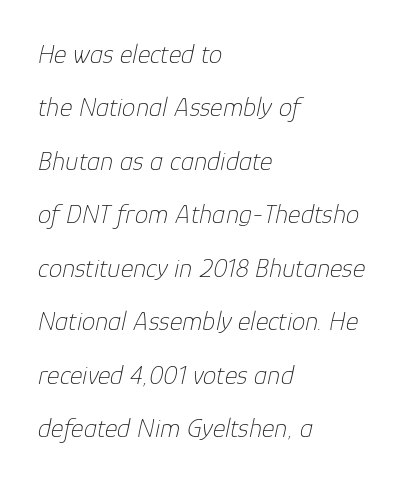
The rendering keeps characters at their native spacing. Compared with a centered layout, this one pins lines to the left instead. Is the type heavy? It reads as light-to-regular instead. Regarding leading, the lines here are spaced well apart.
